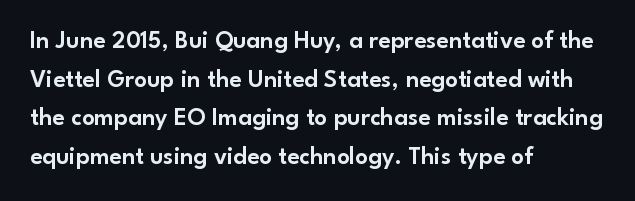
{"italic": "no", "underline": "no", "align": "left", "line_spacing": "normal", "line_spacing_ratio": 1.55, "letter_spacing": "normal", "letter_spacing_em": 0.0, "glyph_px": 25}
